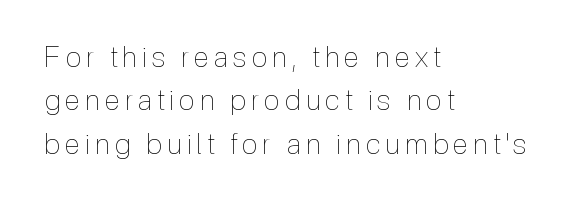
Q: Is the text bold? A: No.
Q: Is the text italic (slanted)? A: No, it is upright.
Q: Is the text underlined? A: No.
Q: How is the paragraph aligned? A: Left-aligned.
Q: Is the spacing between lines tight, normal or loose? A: Normal.
Q: Width (condensed, normal, or wide)? A: Condensed.
Q: x-height? A: Medium.
Q: Monospaced? A: No.
